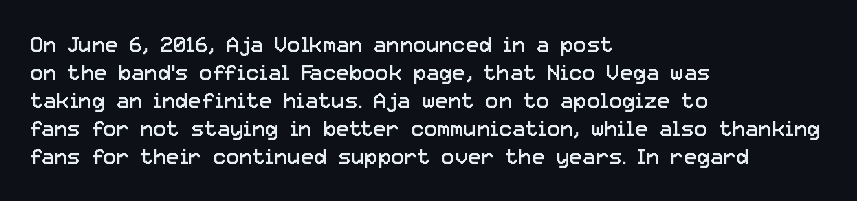
No extra ink here — the face is not bold. Students, observe: this is what conventionally led text looks like. Visually the block forms a straight wall on the left and a jagged coastline on the right. Clear beneath every line of the passage.
